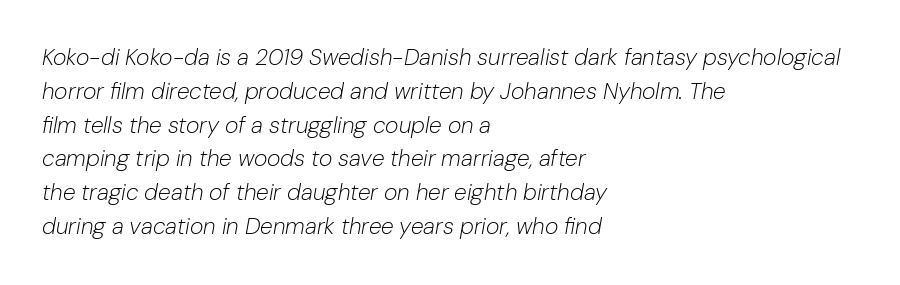
{"italic": "yes", "lean": "right", "slant_degrees": 10, "bold": "no", "underline": "no", "align": "left", "line_spacing": "normal", "line_spacing_ratio": 1.47, "letter_spacing": "normal", "letter_spacing_em": 0.0, "glyph_px": 23}
